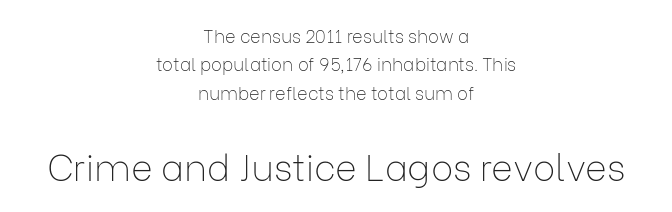
The image shows 37 px thin sans-serif type, upright; set centered, normal line spacing (1.58x), normal letter spacing, not underlined; the second (bottom) block is 2.06x larger; low stroke contrast and a medium x-height.
